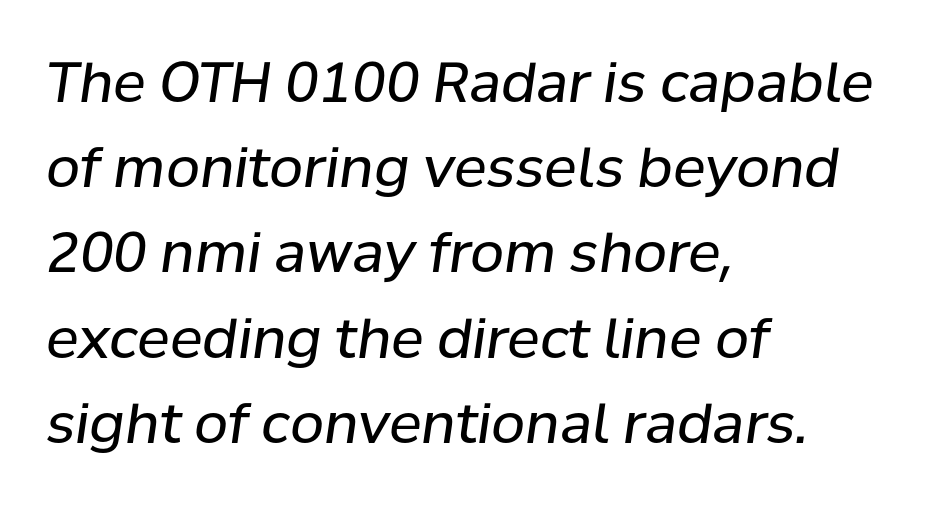
Q: Is the text bold? A: No.
Q: Is the text italic (slanted)? A: Yes, it leans right by about 8 degrees.
Q: Is the text underlined? A: No.
Q: How is the paragraph aligned? A: Left-aligned.
Q: Is the spacing between letters normal or unusually wide? A: Normal.
Q: Is the spacing between lines tight, normal or loose? A: Normal.
Q: Width (condensed, normal, or wide)? A: Normal.
Q: Stroke contrast? A: Low.
Q: x-height? A: Medium.
Q: Monospaced? A: No.
